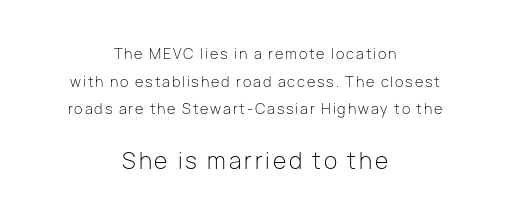
The image shows 22 px text type, upright; set centered, loose line spacing (1.98x), not underlined; the second (bottom) block is 1.57x larger.
